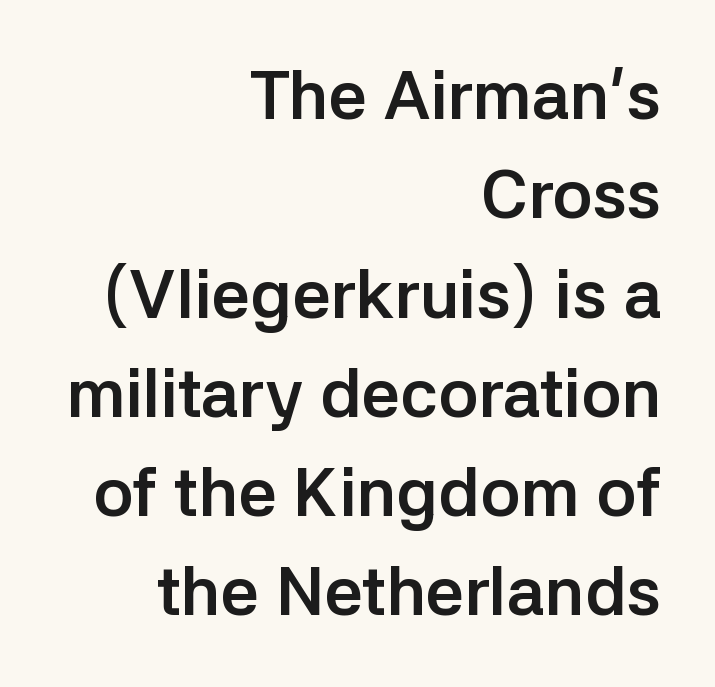
Plenty of ink on the page — the face is bold. Quick note: interline space is typical. Rule under the text: the space is simply empty. The paragraph has a hard right edge and a soft left edge. Think of a printed novel: that variable character pitch is what you see here.
